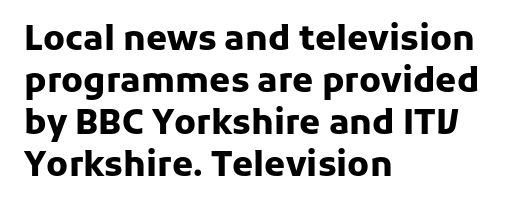
The image shows 34 px heavy sans-serif type, upright; set left-aligned, line spacing 1.24x, normal letter spacing, not underlined; low stroke contrast and a medium x-height.
